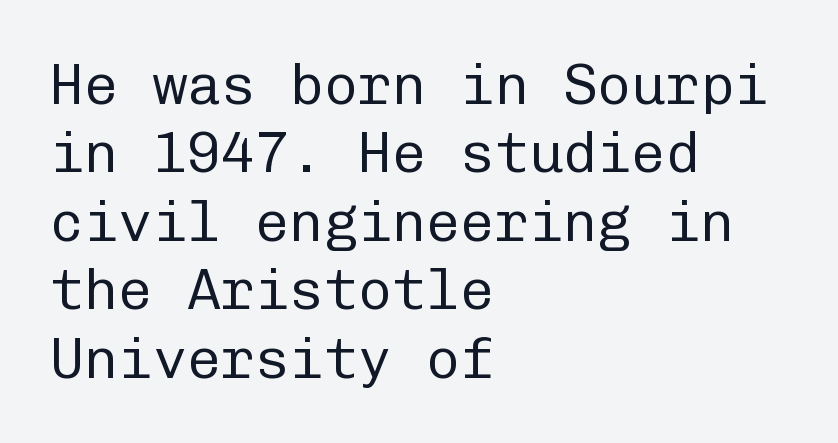
The image shows 57 px regular-weight sans-serif type, upright, monospaced; set left-aligned, line spacing 1.2x, normal letter spacing, not underlined; low stroke contrast and a medium x-height.
